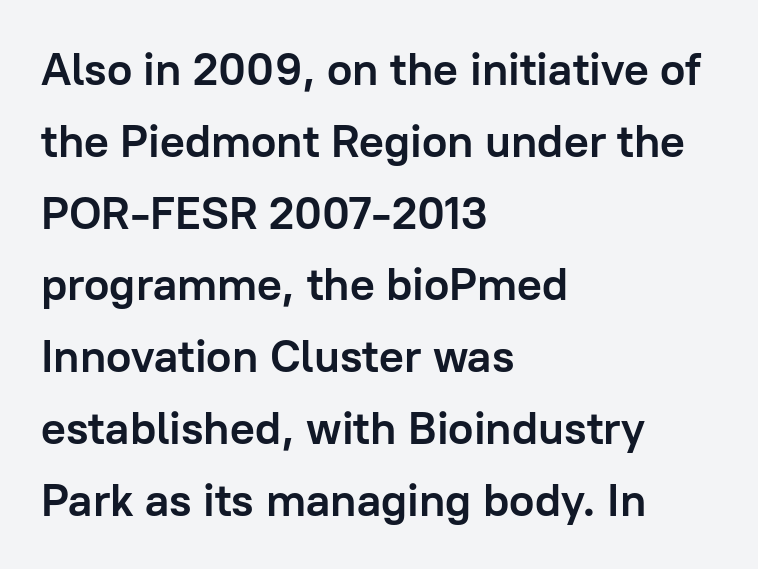
The image shows 46 px semibold sans-serif type, upright; set left-aligned, normal line spacing (1.56x), normal letter spacing, not underlined; low stroke contrast and a medium x-height.
